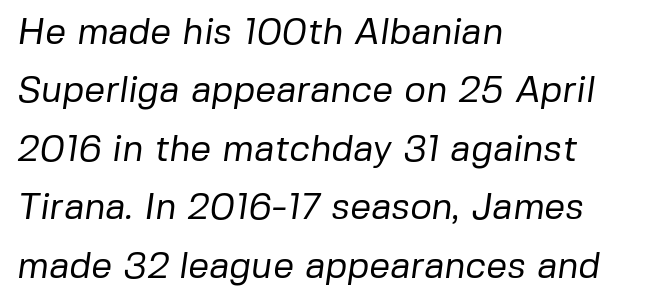
Inter-character spacing is left at the font's built-in metrics. Think of a printed novel: that variable character pitch is what you see here. A student would call this left alignment; a typographer would say flush left, rag right. The specimen omits any rule beneath the text block's lines. This block has exactly the height ordinary leading produces. Grotesque or geometric, the face here clearly has no serifs.
